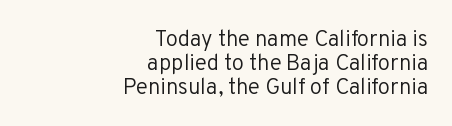
Q: Is the text bold? A: No.
Q: Is the text italic (slanted)? A: No, it is upright.
Q: Is the text underlined? A: No.
Q: How is the paragraph aligned? A: Right-aligned.
Q: Is the spacing between letters normal or unusually wide? A: Normal.
Q: Is the spacing between lines tight, normal or loose? A: Tight.
